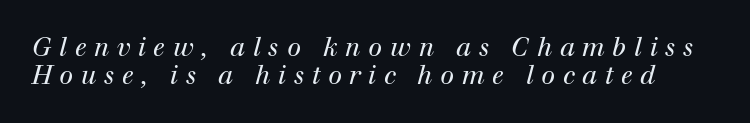
Tall strokes in this sample are angled rather than plumb. Just letters on the line, the space beneath them empty. Inter-character spacing is expanded well beyond the font's built-in metrics. Baseline-to-baseline distance is barely more than the letter height. Weight class: somewhere from thin through regular.
